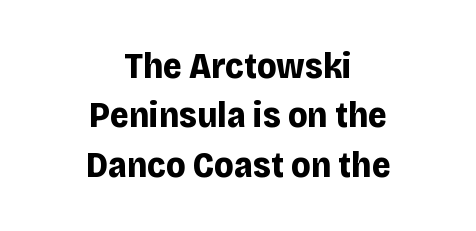
The image shows 36 px bold sans-serif type, upright; set centered, normal line spacing (1.37x), normal letter spacing, not underlined; low stroke contrast and a large x-height.
